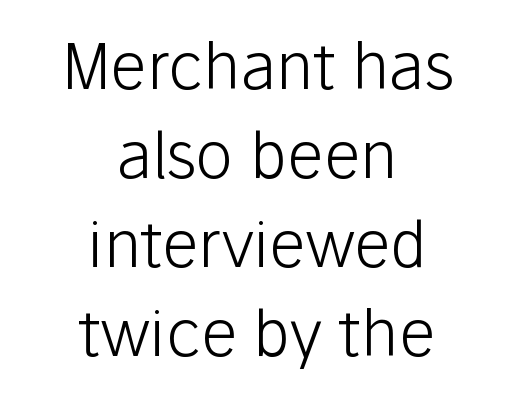
The words here are not underlined. Notice how descenders clear the ascenders below comfortably — that's standard leading. Weight class: somewhere from thin through regular. Each line is balanced around a shared central axis. Students, note that the glyphs here touch the page at normal intervals.
